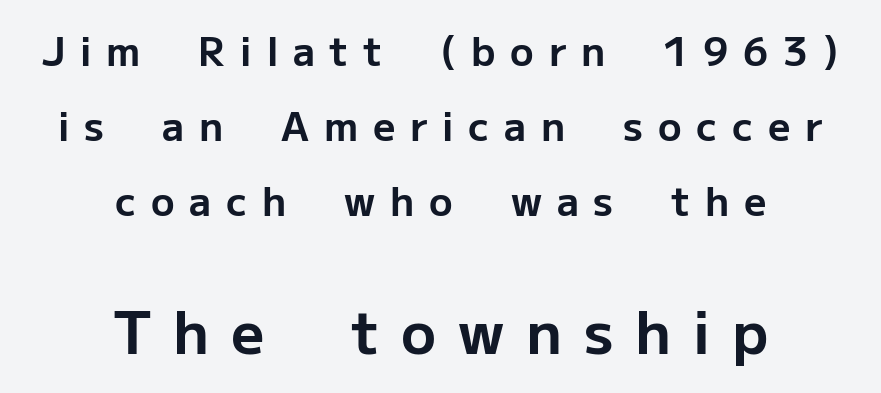
Letter spacing: wide. A sans-serif font was chosen for this passage. The designer gave the closing block more size than the opening block. You could fit nearly another row in the gap between these rows. Any mark beneath the type? The region is blank. The passage is arranged like a title page — every line centered.
